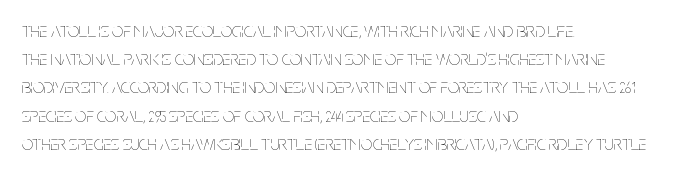
Q: Is the text bold? A: No.
Q: Is the text italic (slanted)? A: No, it is upright.
Q: Is the text underlined? A: No.
Q: How is the paragraph aligned? A: Left-aligned.
Q: Is the spacing between letters normal or unusually wide? A: Normal.
Q: Is the spacing between lines tight, normal or loose? A: Normal.
